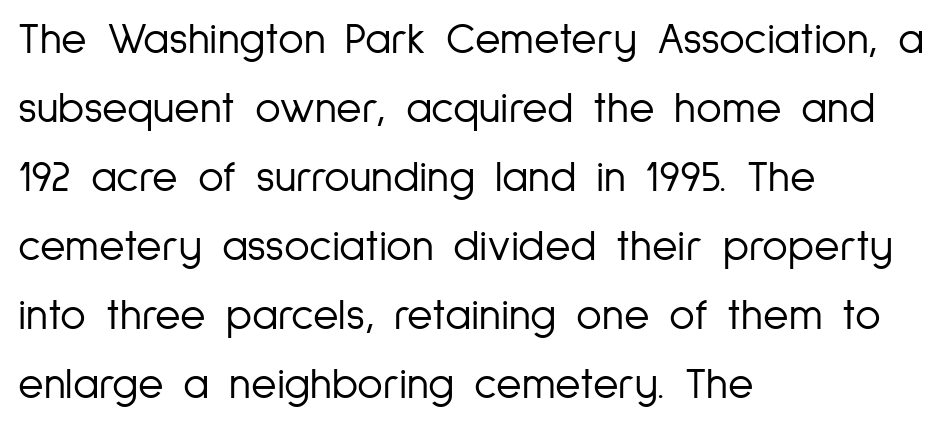
Q: Is the text bold? A: No.
Q: Is the text italic (slanted)? A: No, it is upright.
Q: Is the typeface a serif or a sans-serif typeface? A: Sans-serif.
Q: Is the text underlined? A: No.
Q: How is the paragraph aligned? A: Left-aligned.
Q: Is the spacing between letters normal or unusually wide? A: Normal.
Q: Is the spacing between lines tight, normal or loose? A: Normal.
Q: Width (condensed, normal, or wide)? A: Condensed.
Q: Stroke contrast? A: Low.
Q: x-height? A: Medium.
Q: Monospaced? A: No.
